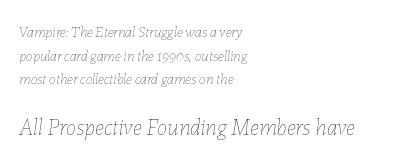
{"italic": "yes", "lean": "right", "slant_degrees": 7, "bold": "no", "underline": "no", "align": "left", "line_spacing": "normal", "line_spacing_ratio": 1.57, "letter_spacing": "normal", "letter_spacing_em": 0.0, "larger_block": "second", "size_ratio": 1.53, "glyph_px": 23}
